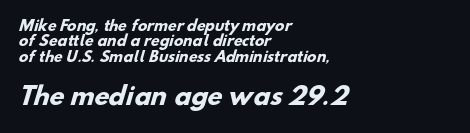
If you drew a ruler down the left edge, every line would touch it. Leading is clearly below the norm, producing a dense column. The emphasis by scale lands on block number two, below. The characters look thick and weighty, a clear bold. The strip under each line holds only bare page. Characters follow at the spacing the type designer built in.
